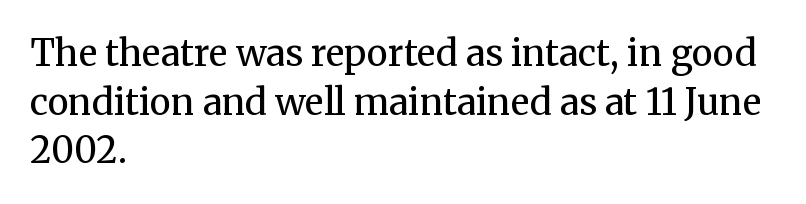
{"serif": "yes", "italic": "no", "bold": "no", "weight": "regular", "width": "normal", "stroke_contrast": "medium", "x_height": "medium", "monospaced": "no", "underline": "no", "align": "left", "line_spacing": "normal", "line_spacing_ratio": 1.35, "letter_spacing": "normal", "letter_spacing_em": 0.0, "glyph_px": 36}
